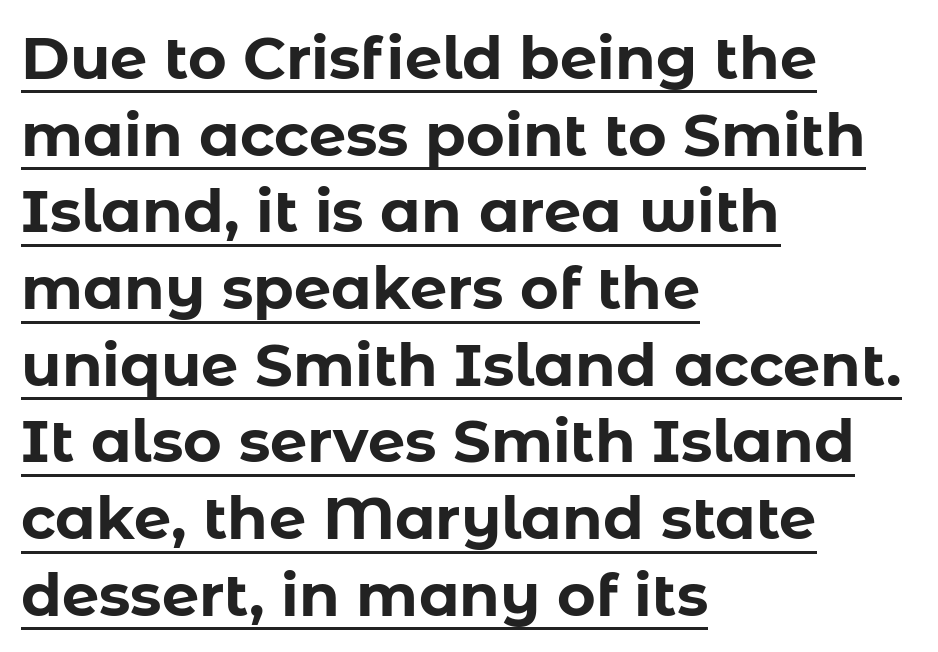
The image shows 59 px bold sans-serif type, upright; set left-aligned, normal line spacing (1.3x), normal letter spacing, underlined; low stroke contrast and a medium x-height.
